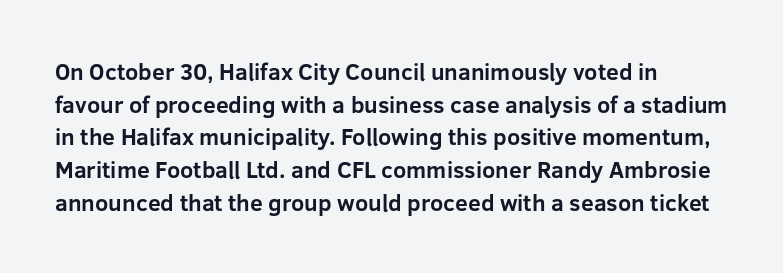
Here the glyphs are tracked normally, forming tight word shapes. One-word summary of the alignment: left. In terms of posture, this sample is upright. Notice how thick the strokes are: this is what a full bold looks like. The lines sit at an ordinary, default distance from one another.
